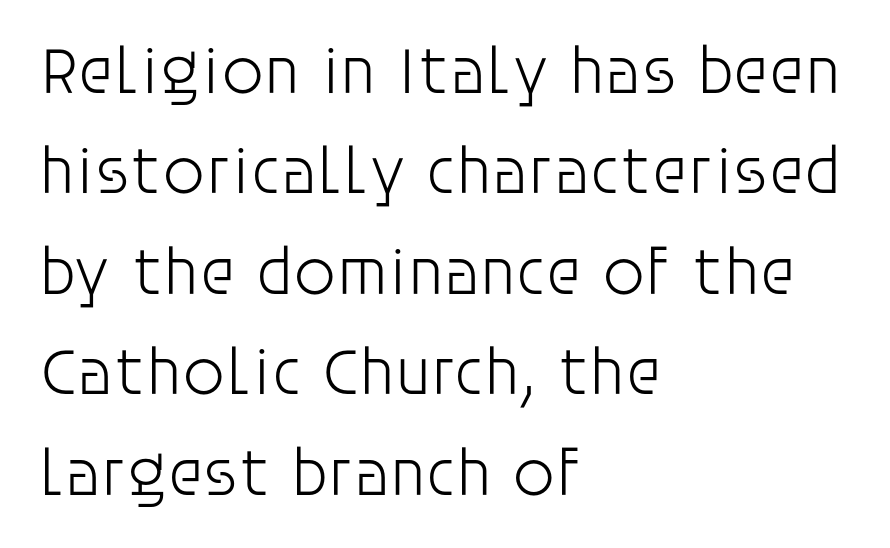
Nobody drew a line under any word here. The font family rendered here belongs to the sans-serif group. A typesetter would call this zero additional tracking. The setting favours the left margin, as ordinary paragraphs usually do. This block has exactly the height ordinary leading produces. The letterforms sit at book weight or below.
